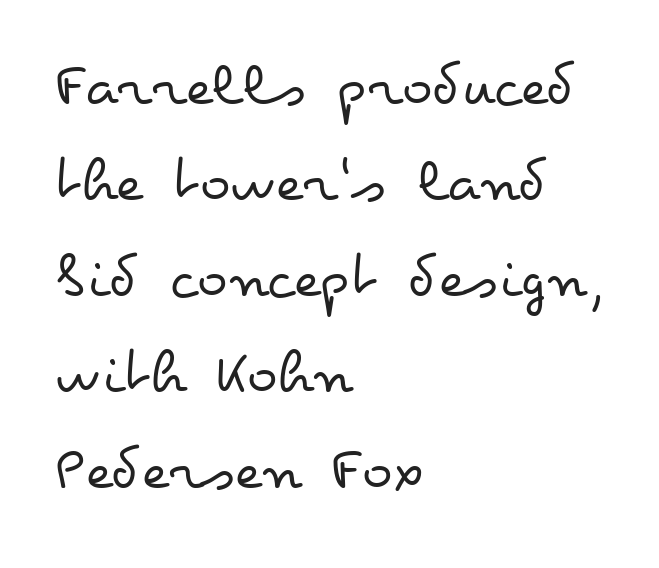
The image shows 64 px regular-weight, wide type, upright; set left-aligned, normal line spacing (1.5x), normal letter spacing, not underlined; low stroke contrast and a small x-height.
